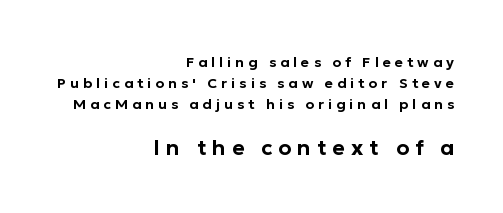
In terms of leading, this rendering sits right in the middle. Whoever set this made the second block the dominant, larger element. Ordinary non-slanted type is in use. Substantial extra tracking has been applied to these lines.
